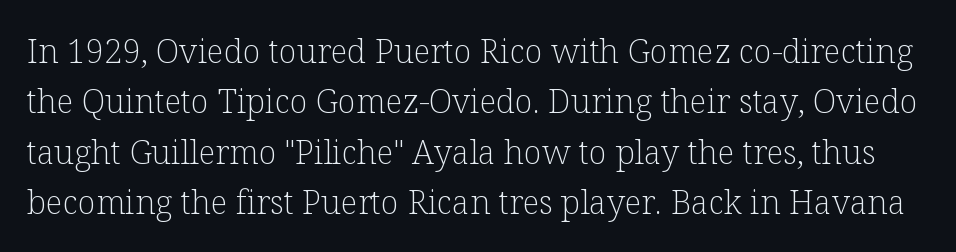
Q: Is the text bold? A: No.
Q: Is the text italic (slanted)? A: No, it is upright.
Q: Is the typeface a serif or a sans-serif typeface? A: Serif.
Q: Is the text underlined? A: No.
Q: Is the spacing between letters normal or unusually wide? A: Normal.
Q: Is the spacing between lines tight, normal or loose? A: Normal.
Q: Width (condensed, normal, or wide)? A: Normal.
Q: Stroke contrast? A: Low.
Q: x-height? A: Medium.
Q: Monospaced? A: No.
